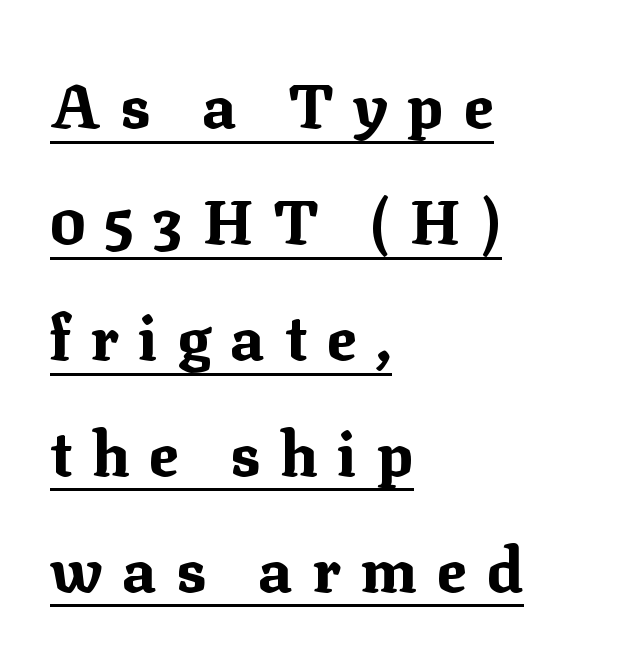
{"serif": "yes", "italic": "no", "bold": "yes", "weight": "bold", "width": "normal", "stroke_contrast": "medium", "x_height": "medium", "monospaced": "no", "underline": "yes", "align": "left", "line_spacing_ratio": 1.87, "letter_spacing": "wide", "letter_spacing_em": 0.32, "glyph_px": 62}
